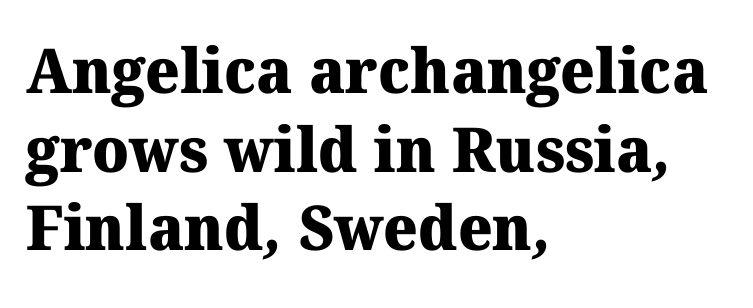
Q: Is the text bold? A: Yes.
Q: Is the typeface a serif or a sans-serif typeface? A: Serif.
Q: Is the text underlined? A: No.
Q: How is the paragraph aligned? A: Left-aligned.
Q: Is the spacing between letters normal or unusually wide? A: Normal.
Q: Is the spacing between lines tight, normal or loose? A: Normal.
Q: Width (condensed, normal, or wide)? A: Normal.
Q: Stroke contrast? A: Medium.
Q: x-height? A: Medium.
Q: Monospaced? A: No.
